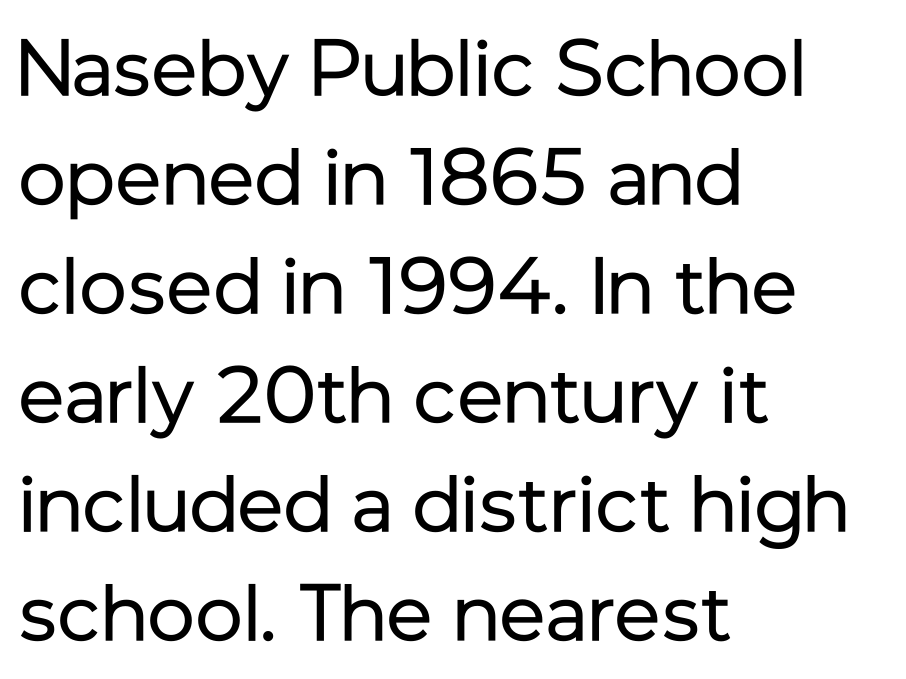
Counters stay open thanks to moderate or lighter strokes. The ragged edge is on the right, which tells us the setting is flush left. A sans-serif font was chosen for this passage. This sample uses plain, unmodified letter spacing. Every character sits straight up, as roman type does.
